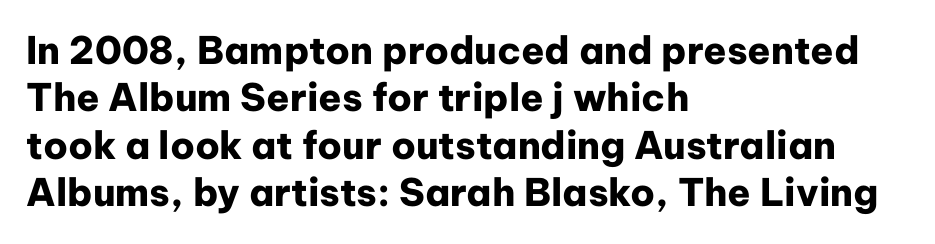
Between one letter and the next there's only the usual sliver of space. Look at the stroke-to-counter ratio: heavy, a bold. The designer left line spacing at the default. Each letter keeps its own natural width here, so spacing adapts to shape. This rendering employs a face without finishing strokes, i.e., a sans-serif.
